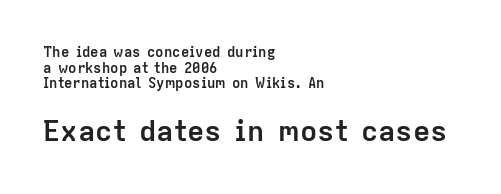
The typography opts for an upright posture over an oblique one. How would I describe the line gaps? Narrow and economical. One-word summary of the alignment: left. No extra tracking has been applied to these lines. Two sizes are in play, and the larger belongs to the second block. Clear beneath every line of the passage.
